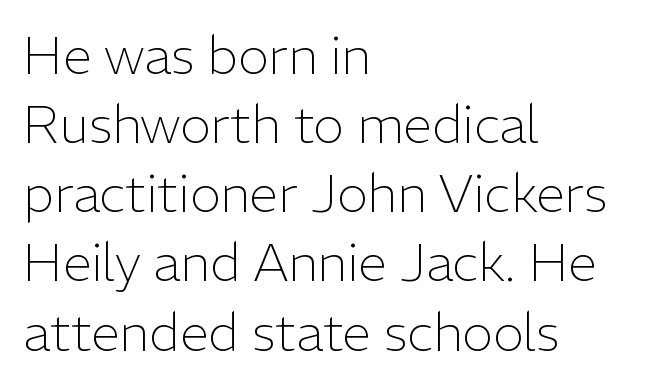
The image shows 52 px light sans-serif type, upright; set left-aligned, normal line spacing (1.33x), normal letter spacing, not underlined; low stroke contrast and a medium x-height.
